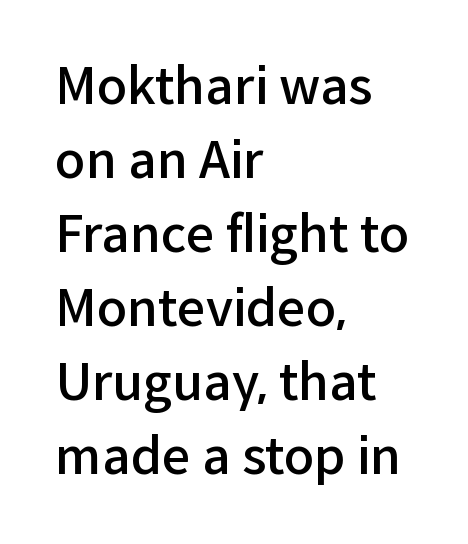
Q: Is the text bold? A: Semi-bold.
Q: Is the text italic (slanted)? A: No, it is upright.
Q: Is the typeface a serif or a sans-serif typeface? A: Sans-serif.
Q: Is the text underlined? A: No.
Q: How is the paragraph aligned? A: Left-aligned.
Q: Is the spacing between letters normal or unusually wide? A: Normal.
Q: Is the spacing between lines tight, normal or loose? A: Normal.
Q: Width (condensed, normal, or wide)? A: Normal.
Q: Stroke contrast? A: Low.
Q: x-height? A: Medium.
Q: Monospaced? A: No.
